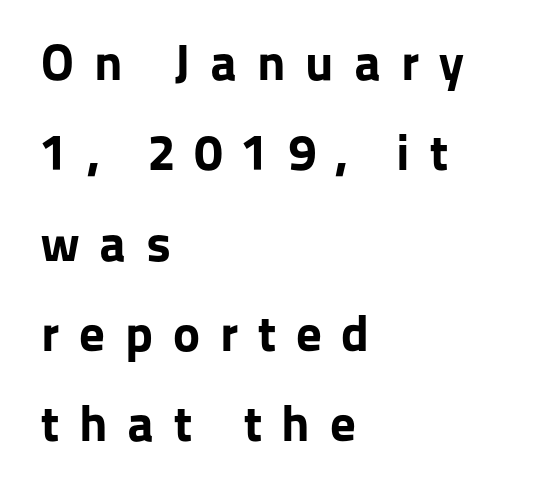
Q: Is the text bold? A: Yes.
Q: Is the text italic (slanted)? A: No, it is upright.
Q: Is the typeface a serif or a sans-serif typeface? A: Sans-serif.
Q: Is the text underlined? A: No.
Q: How is the paragraph aligned? A: Left-aligned.
Q: Is the spacing between letters normal or unusually wide? A: Unusually wide.
Q: Width (condensed, normal, or wide)? A: Normal.
Q: Stroke contrast? A: Low.
Q: x-height? A: Medium.
Q: Monospaced? A: No.
